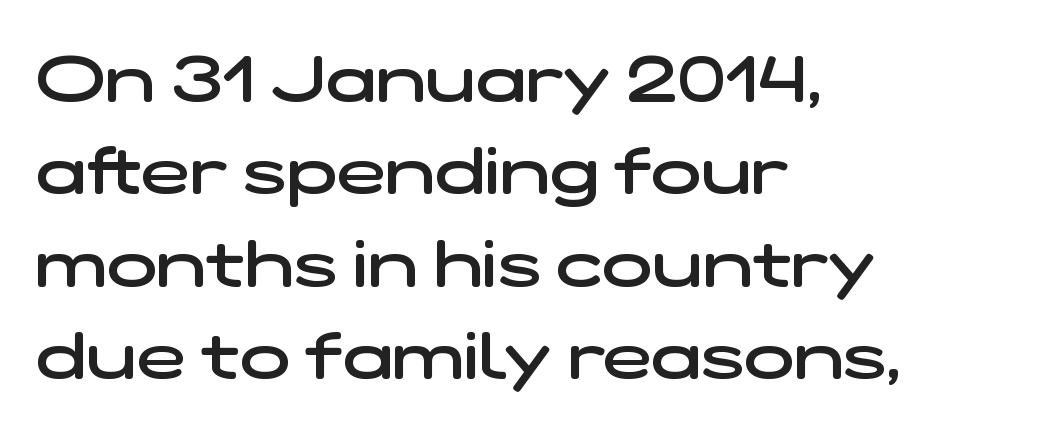
Q: Is the text bold? A: Semi-bold.
Q: Is the typeface a serif or a sans-serif typeface? A: Sans-serif.
Q: Is the text underlined? A: No.
Q: How is the paragraph aligned? A: Left-aligned.
Q: Is the spacing between letters normal or unusually wide? A: Normal.
Q: Is the spacing between lines tight, normal or loose? A: Normal.
Q: Width (condensed, normal, or wide)? A: Wide.
Q: Stroke contrast? A: Low.
Q: x-height? A: Medium.
Q: Monospaced? A: No.
